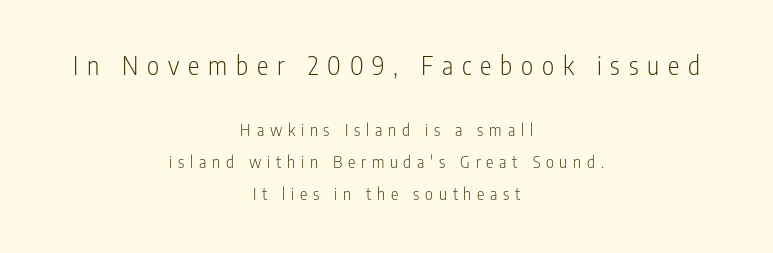
{"italic": "no", "bold": "no", "underline": "no", "align": "center", "line_spacing_ratio": 1.89, "letter_spacing": "wide", "letter_spacing_em": 0.34, "larger_block": "first", "size_ratio": 1.53, "glyph_px": 26}
